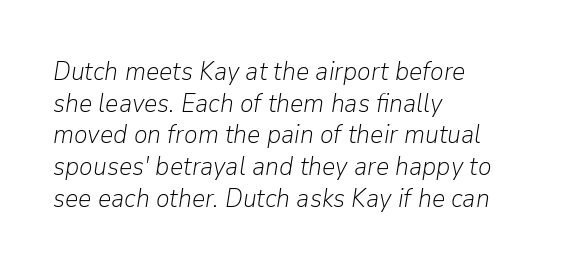
Honestly, there is no underline to notice here at all. Counters stay open thanks to moderate or lighter strokes. Compared with typical body copy, the letter spacing here is the same. Typeset ragged right — the left edge is the straight one. In terms of posture, this sample is oblique.
